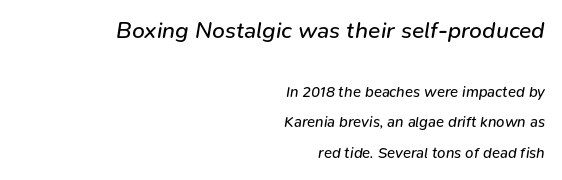
{"italic": "yes", "lean": "right", "slant_degrees": 9, "bold": "no", "underline": "no", "align": "right", "line_spacing": "loose", "line_spacing_ratio": 2.05, "letter_spacing": "normal", "letter_spacing_em": 0.0, "larger_block": "first", "size_ratio": 1.53, "glyph_px": 23}
